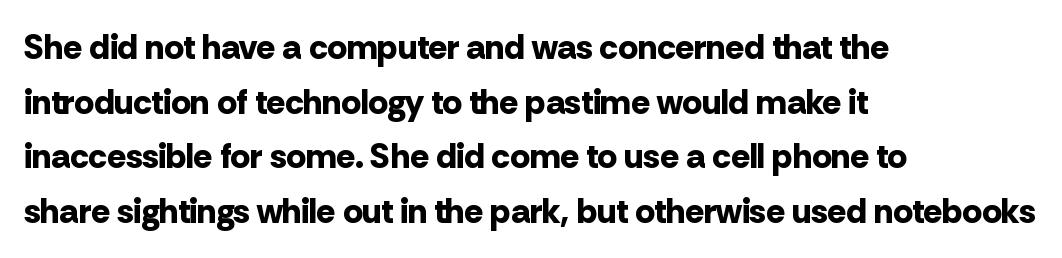
Q: Is the text bold? A: Yes.
Q: Is the text italic (slanted)? A: No, it is upright.
Q: Is the typeface a serif or a sans-serif typeface? A: Sans-serif.
Q: Is the text underlined? A: No.
Q: How is the paragraph aligned? A: Left-aligned.
Q: Is the spacing between letters normal or unusually wide? A: Normal.
Q: Is the spacing between lines tight, normal or loose? A: Normal.
Q: Width (condensed, normal, or wide)? A: Normal.
Q: Stroke contrast? A: Low.
Q: x-height? A: Medium.
Q: Monospaced? A: No.
